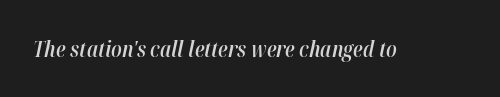
Honestly, there is no underline to notice here at all. The glyphs look as if they've been sheared to an angle. Students, this is semibold: more ink than regular, less than bold. The horizontal fit of the characters is conventional and even.
